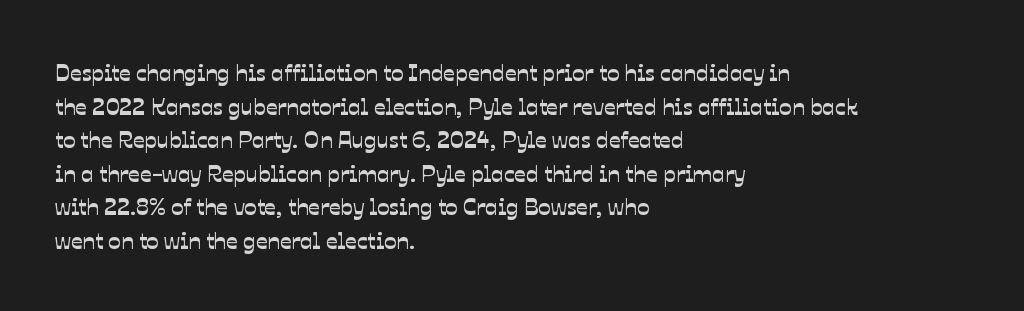
{"underline": "no", "align": "left", "line_spacing": "normal", "line_spacing_ratio": 1.46, "letter_spacing": "normal", "letter_spacing_em": 0.0, "glyph_px": 23}
